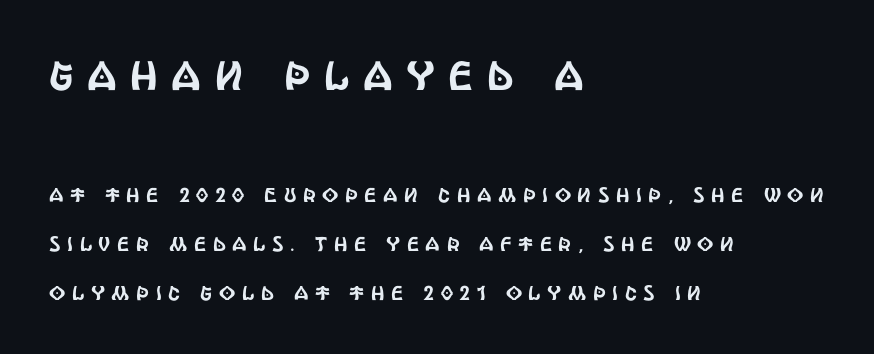
Q: Is the text italic (slanted)? A: No, it is upright.
Q: Is the typeface a serif or a sans-serif typeface? A: Sans-serif.
Q: Is the text underlined? A: No.
Q: How is the paragraph aligned? A: Left-aligned.
Q: Is the spacing between letters normal or unusually wide? A: Unusually wide.
Q: Is the spacing between lines tight, normal or loose? A: Loose.
Q: Which block of text is set in a larger size, the first (top) or the second (bottom)? A: The first (top) one.
Q: Width (condensed, normal, or wide)? A: Condensed.
Q: x-height? A: Large.
Q: Monospaced? A: No.
